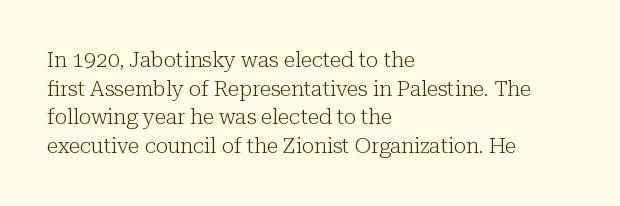
{"italic": "no", "bold": "no", "underline": "no", "align": "left", "line_spacing": "normal", "line_spacing_ratio": 1.36, "letter_spacing": "normal", "letter_spacing_em": 0.0, "glyph_px": 21}
